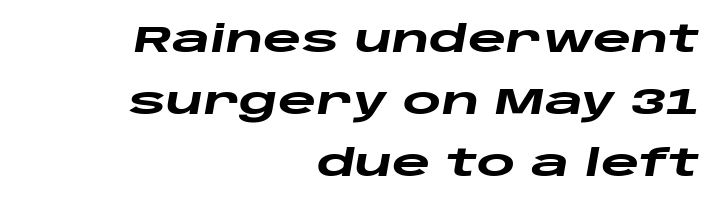
Q: Is the text bold? A: Yes.
Q: Is the text italic (slanted)? A: Yes, it leans right by about 10 degrees.
Q: Is the text underlined? A: No.
Q: How is the paragraph aligned? A: Right-aligned.
Q: Is the spacing between letters normal or unusually wide? A: Normal.
Q: Is the spacing between lines tight, normal or loose? A: Normal.
Q: Width (condensed, normal, or wide)? A: Wide.
Q: Stroke contrast? A: Low.
Q: x-height? A: Large.
Q: Monospaced? A: No.
